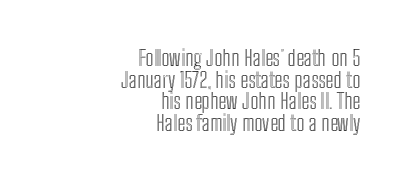
{"italic": "no", "underline": "no", "align": "right", "line_spacing": "tight", "line_spacing_ratio": 0.98, "letter_spacing": "normal", "letter_spacing_em": 0.0, "glyph_px": 22}
